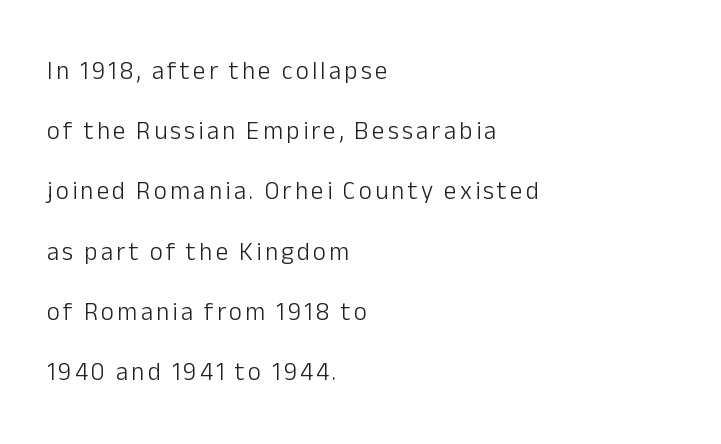
{"italic": "no", "bold": "no", "underline": "no", "align": "left", "line_spacing": "loose", "line_spacing_ratio": 2.41, "glyph_px": 25}
